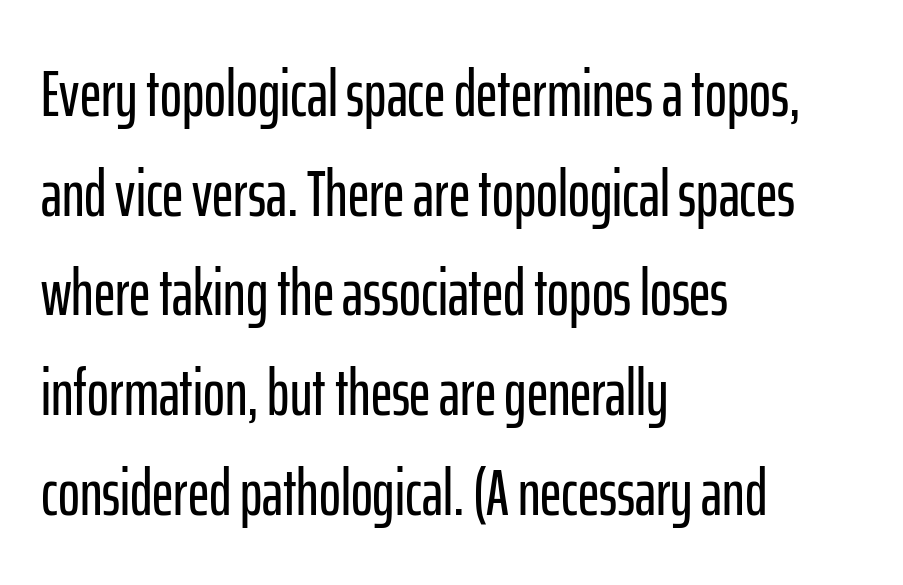
{"serif": "no", "italic": "no", "width": "condensed", "stroke_contrast": "low", "x_height": "medium", "monospaced": "no", "underline": "no", "align": "left", "line_spacing": "normal", "line_spacing_ratio": 1.51, "letter_spacing": "normal", "letter_spacing_em": 0.0, "glyph_px": 66}
